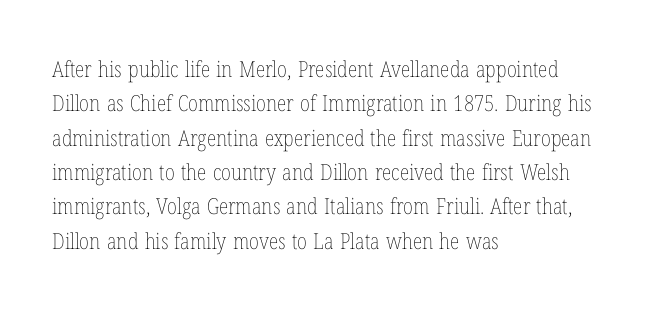
{"italic": "no", "bold": "no", "underline": "no", "align": "left", "line_spacing": "normal", "line_spacing_ratio": 1.56, "letter_spacing": "normal", "letter_spacing_em": 0.0, "glyph_px": 22}
